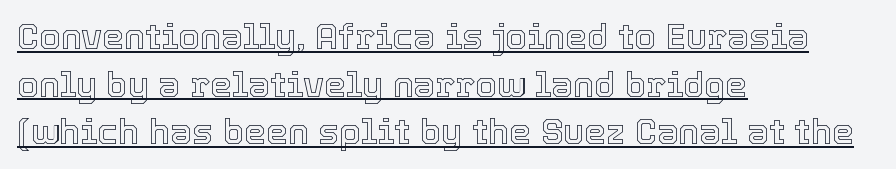
{"italic": "no", "width": "normal", "x_height": "medium", "monospaced": "no", "underline": "yes", "align": "left", "line_spacing": "normal", "line_spacing_ratio": 1.36, "letter_spacing": "normal", "letter_spacing_em": 0.0, "glyph_px": 35}
